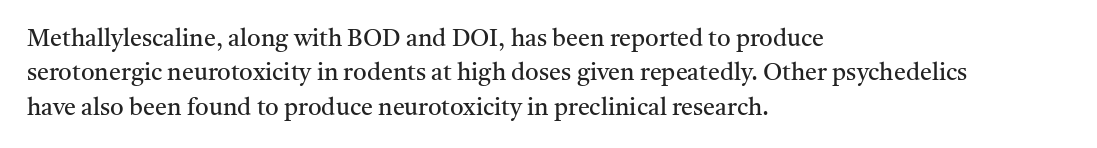
Q: Is the text bold? A: No.
Q: Is the text italic (slanted)? A: No, it is upright.
Q: Is the text underlined? A: No.
Q: How is the paragraph aligned? A: Left-aligned.
Q: Is the spacing between letters normal or unusually wide? A: Normal.
Q: Is the spacing between lines tight, normal or loose? A: Normal.
